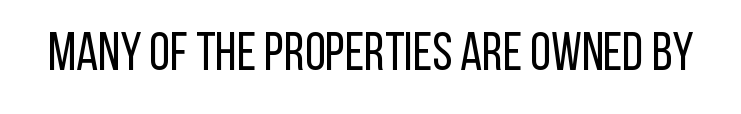
{"serif": "no", "italic": "no", "bold": "no", "weight": "regular", "width": "condensed", "stroke_contrast": "low", "x_height": "large", "monospaced": "no", "underline": "no", "letter_spacing": "normal", "letter_spacing_em": 0.0, "glyph_px": 53}
